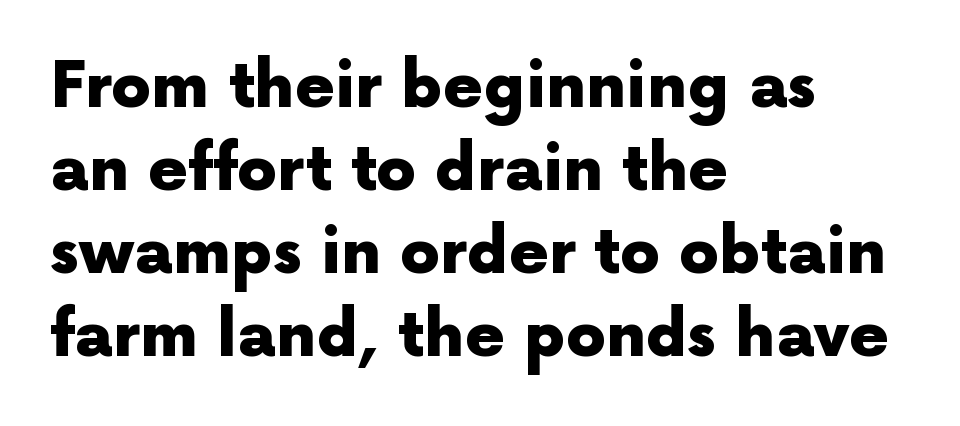
Note: no serifs on the glyphs. Students, observe: this is what conventionally led text looks like. Every letter is thick-stroked: bold, no question. Proportional: the letters do not fall into vertical columns. The paragraph has a hard left edge and a soft right edge. A clean baseline with only descenders dipping below it.
